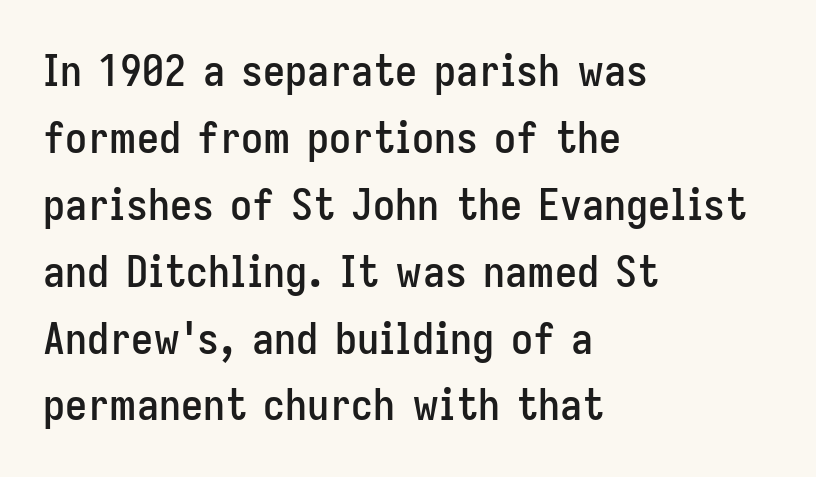
{"serif": "no", "italic": "no", "width": "condensed", "stroke_contrast": "low", "x_height": "medium", "monospaced": "no", "underline": "no", "align": "left", "line_spacing": "normal", "line_spacing_ratio": 1.52, "letter_spacing": "normal", "letter_spacing_em": 0.0, "glyph_px": 44}
